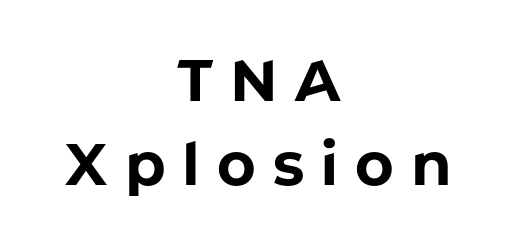
Q: Is the text bold? A: Yes.
Q: Is the text italic (slanted)? A: No, it is upright.
Q: Is the typeface a serif or a sans-serif typeface? A: Sans-serif.
Q: Is the text underlined? A: No.
Q: How is the paragraph aligned? A: Centered.
Q: Is the spacing between letters normal or unusually wide? A: Unusually wide.
Q: Is the spacing between lines tight, normal or loose? A: Normal.
Q: Width (condensed, normal, or wide)? A: Normal.
Q: Stroke contrast? A: Low.
Q: x-height? A: Medium.
Q: Monospaced? A: No.
